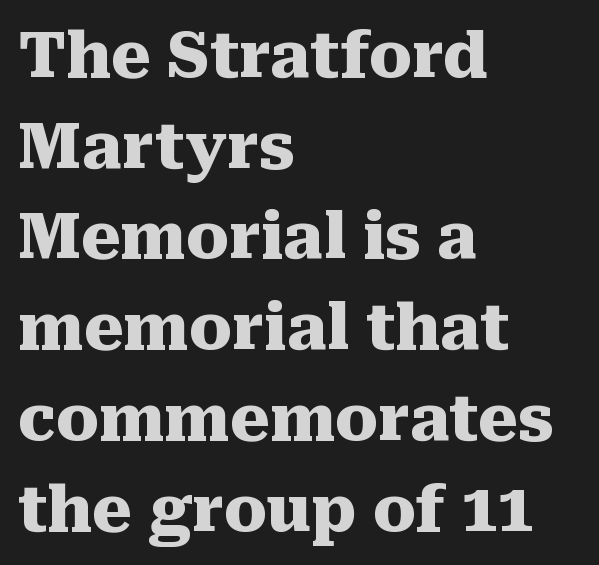
{"serif": "yes", "italic": "no", "bold": "yes", "weight": "heavy", "width": "normal", "stroke_contrast": "medium", "x_height": "medium", "monospaced": "no", "underline": "no", "align": "left", "line_spacing": "normal", "line_spacing_ratio": 1.44, "letter_spacing": "normal", "letter_spacing_em": 0.0, "glyph_px": 63}
